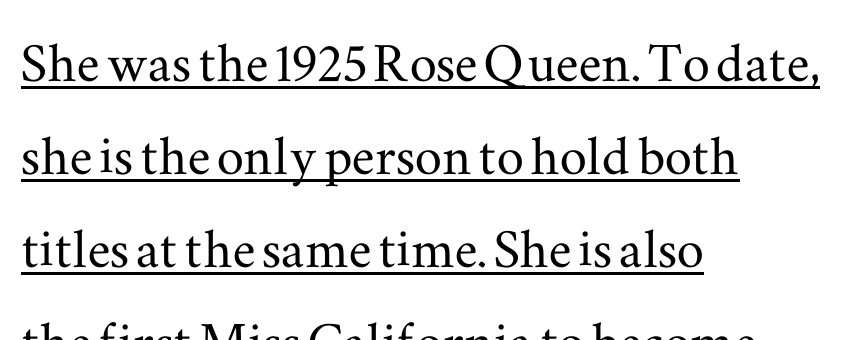
{"serif": "yes", "italic": "no", "width": "wide", "stroke_contrast": "medium", "x_height": "small", "monospaced": "no", "underline": "yes", "align": "left", "line_spacing": "normal", "line_spacing_ratio": 1.37, "letter_spacing": "normal", "letter_spacing_em": 0.0, "glyph_px": 68}
